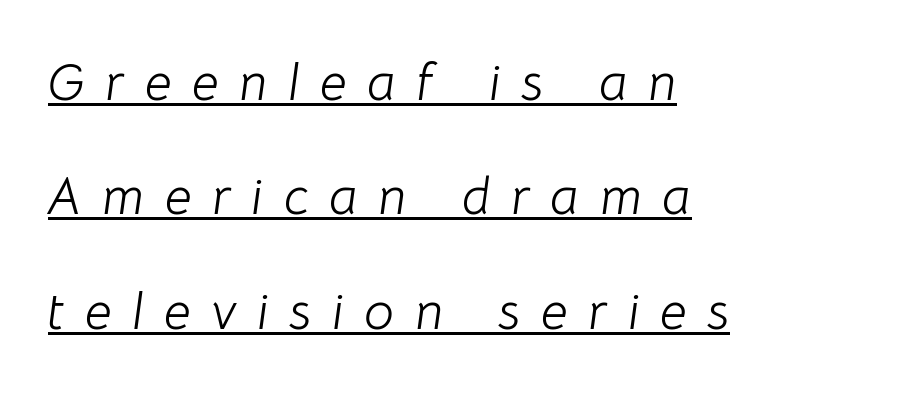
{"italic": "yes", "lean": "right", "slant_degrees": 8, "bold": "no", "weight": "light", "width": "normal", "stroke_contrast": "low", "x_height": "medium", "monospaced": "no", "underline": "yes", "align": "left", "line_spacing": "loose", "line_spacing_ratio": 2.16, "letter_spacing": "wide", "letter_spacing_em": 0.39, "glyph_px": 53}
